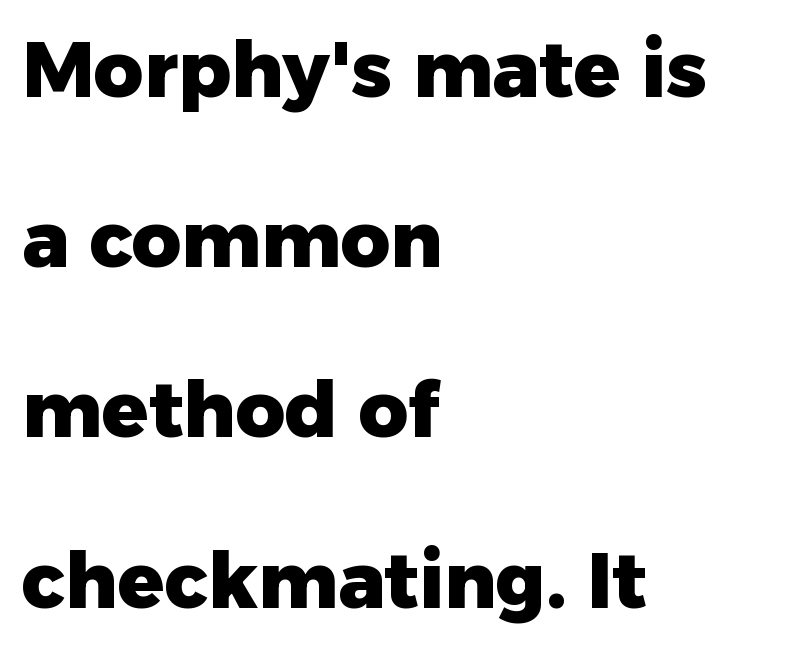
Q: Is the text bold? A: Yes.
Q: Is the text italic (slanted)? A: No, it is upright.
Q: Is the typeface a serif or a sans-serif typeface? A: Sans-serif.
Q: Is the text underlined? A: No.
Q: How is the paragraph aligned? A: Left-aligned.
Q: Is the spacing between letters normal or unusually wide? A: Normal.
Q: Is the spacing between lines tight, normal or loose? A: Loose.
Q: Width (condensed, normal, or wide)? A: Normal.
Q: Stroke contrast? A: Low.
Q: x-height? A: Medium.
Q: Monospaced? A: No.
